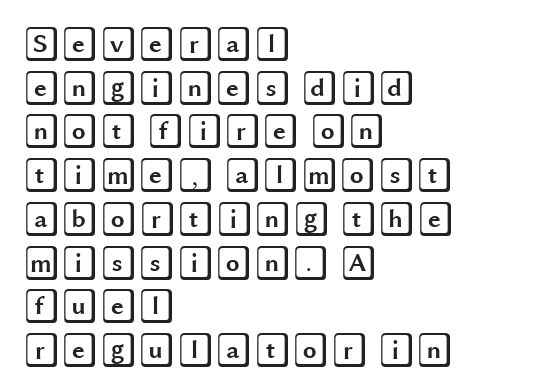
Q: Is the text italic (slanted)? A: No, it is upright.
Q: Is the text underlined? A: No.
Q: How is the paragraph aligned? A: Left-aligned.
Q: Is the spacing between letters normal or unusually wide? A: Normal.
Q: Is the spacing between lines tight, normal or loose? A: Normal.
Q: Width (condensed, normal, or wide)? A: Wide.
Q: x-height? A: Large.
